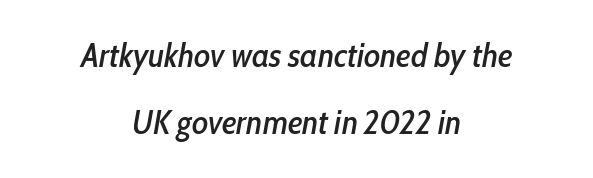
{"italic": "yes", "lean": "right", "slant_degrees": 10, "width": "condensed", "stroke_contrast": "low", "x_height": "medium", "monospaced": "no", "underline": "no", "align": "center", "line_spacing": "loose", "line_spacing_ratio": 1.98, "letter_spacing": "normal", "letter_spacing_em": 0.0, "glyph_px": 34}
